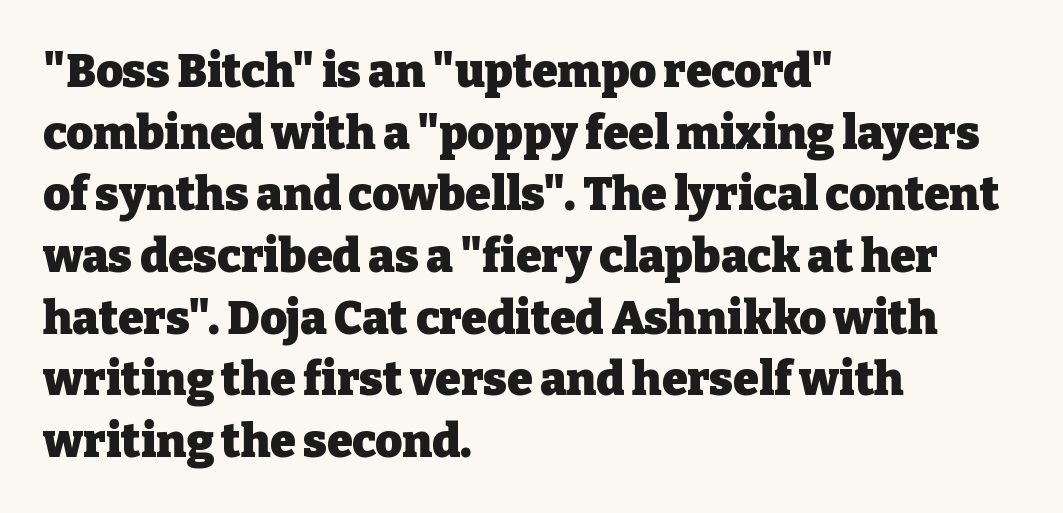
{"serif": "yes", "italic": "no", "bold": "yes", "weight": "heavy", "width": "normal", "stroke_contrast": "low", "x_height": "medium", "monospaced": "no", "underline": "no", "align": "left", "line_spacing": "normal", "line_spacing_ratio": 1.34, "letter_spacing": "normal", "letter_spacing_em": 0.0, "glyph_px": 46}
